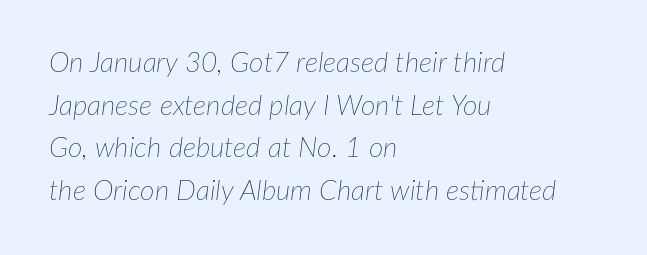
{"italic": "yes", "lean": "right", "slant_degrees": 7, "bold": "no", "weight": "thin", "width": "normal", "stroke_contrast": "low", "x_height": "medium", "monospaced": "no", "underline": "no", "align": "left", "line_spacing": "normal", "line_spacing_ratio": 1.52, "letter_spacing": "normal", "letter_spacing_em": 0.0, "glyph_px": 28}
